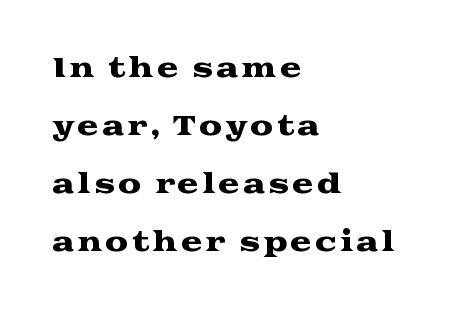
Q: Is the text italic (slanted)? A: No, it is upright.
Q: Is the text underlined? A: No.
Q: How is the paragraph aligned? A: Left-aligned.
Q: Is the spacing between lines tight, normal or loose? A: Loose.
